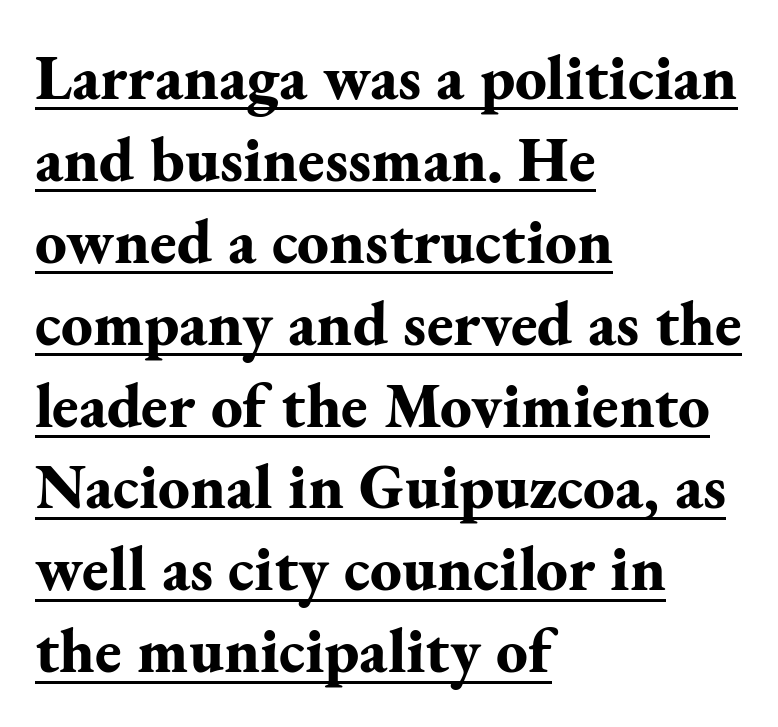
The image shows 63 px bold serif type, upright; set left-aligned, normal line spacing (1.3x), normal letter spacing, underlined; medium stroke contrast and a small x-height.
